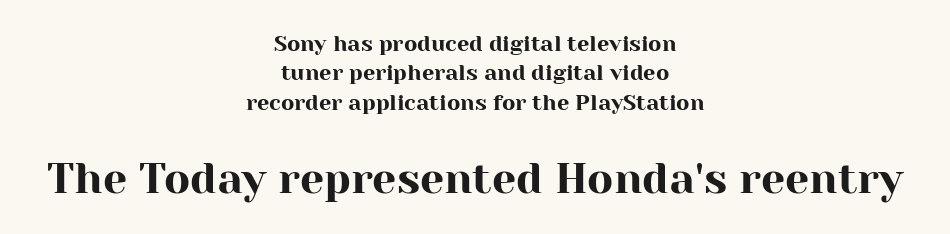
The image shows 43 px serif type, upright; set centered, normal line spacing (1.34x), normal letter spacing, not underlined; the second (bottom) block is 1.95x larger; high stroke contrast and a medium x-height.
